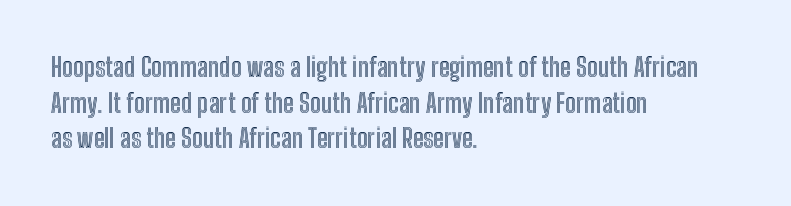
Q: Is the text italic (slanted)? A: No, it is upright.
Q: Is the text underlined? A: No.
Q: How is the paragraph aligned? A: Left-aligned.
Q: Is the spacing between letters normal or unusually wide? A: Normal.
Q: Is the spacing between lines tight, normal or loose? A: Normal.
